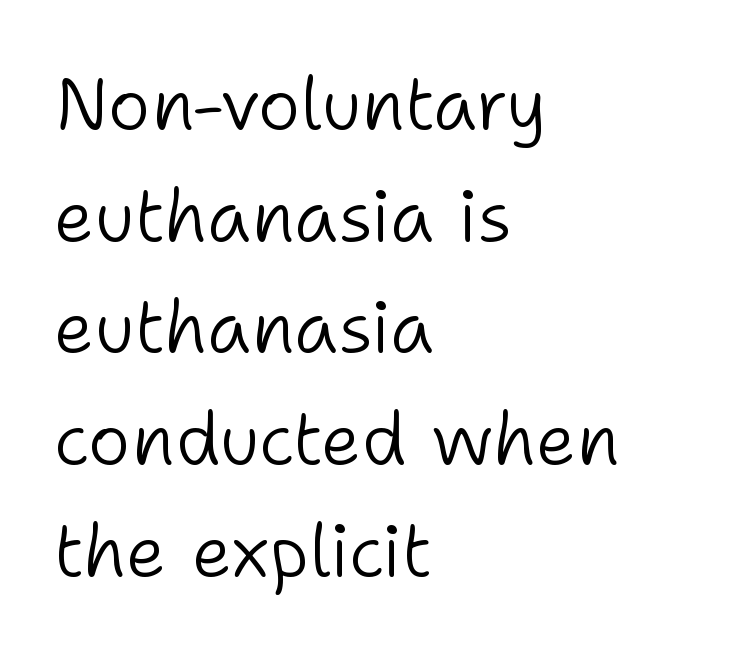
{"serif": "no", "italic": "no", "bold": "no", "weight": "light", "width": "normal", "stroke_contrast": "low", "x_height": "medium", "monospaced": "no", "underline": "no", "align": "left", "line_spacing": "normal", "line_spacing_ratio": 1.53, "letter_spacing": "normal", "letter_spacing_em": 0.0, "glyph_px": 73}
